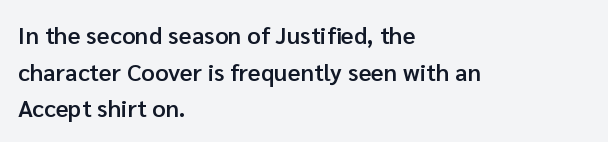
If you drew a line through each stem, it would be perfectly vertical. Each line starts at the same left margin while the right side varies. The string is rendered with underlining switched off. In terms of weight, the rendering is demibold, just under bold.
